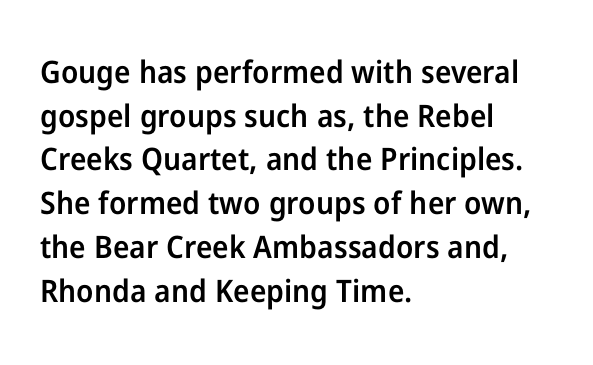
{"serif": "no", "italic": "no", "bold": "semi", "weight": "semibold", "width": "normal", "stroke_contrast": "low", "x_height": "medium", "monospaced": "no", "underline": "no", "align": "left", "line_spacing": "normal", "line_spacing_ratio": 1.41, "letter_spacing": "normal", "letter_spacing_em": 0.0, "glyph_px": 31}
